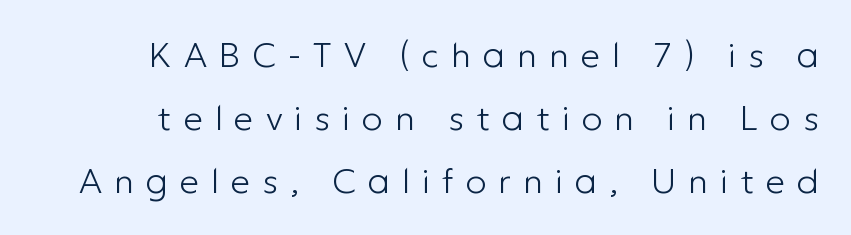
Q: Is the text bold? A: No.
Q: Is the text italic (slanted)? A: No, it is upright.
Q: Is the typeface a serif or a sans-serif typeface? A: Sans-serif.
Q: Is the text underlined? A: No.
Q: Is the spacing between letters normal or unusually wide? A: Unusually wide.
Q: Width (condensed, normal, or wide)? A: Normal.
Q: Stroke contrast? A: Low.
Q: x-height? A: Medium.
Q: Monospaced? A: No.
